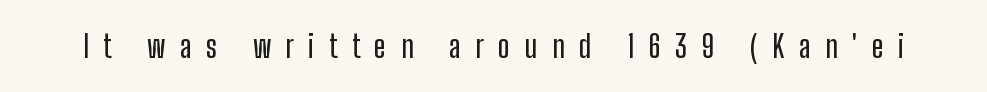
The image shows 31 px condensed sans-serif type, upright; set unusually wide letter spacing (+0.47 em), not underlined; low stroke contrast and a medium x-height.
